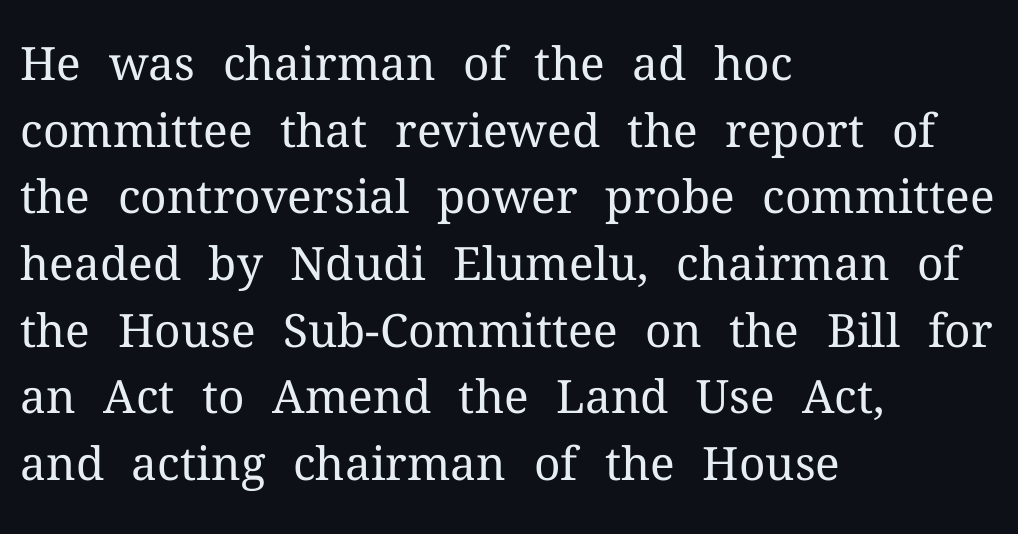
Q: Is the text bold? A: No.
Q: Is the text italic (slanted)? A: No, it is upright.
Q: Is the typeface a serif or a sans-serif typeface? A: Serif.
Q: Is the text underlined? A: No.
Q: How is the paragraph aligned? A: Left-aligned.
Q: Is the spacing between letters normal or unusually wide? A: Normal.
Q: Is the spacing between lines tight, normal or loose? A: Normal.
Q: Width (condensed, normal, or wide)? A: Normal.
Q: Stroke contrast? A: Medium.
Q: x-height? A: Medium.
Q: Monospaced? A: No.
